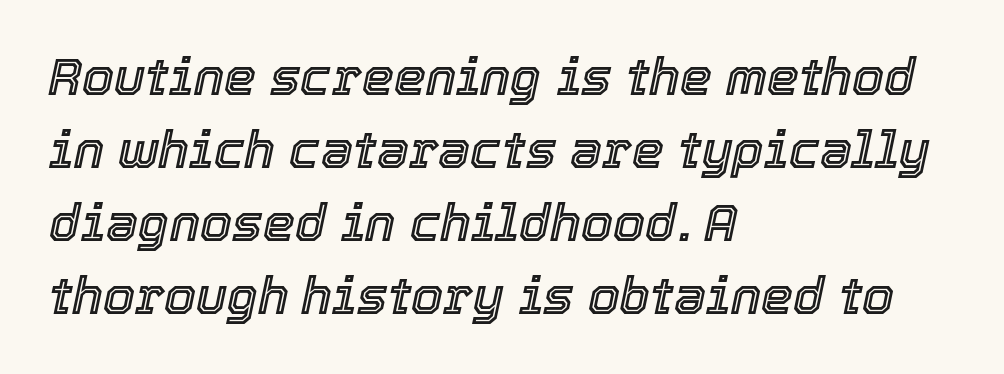
The image shows 51 px text type, italic (leaning right); set left-aligned, normal line spacing (1.43x), normal letter spacing, not underlined; a medium x-height.
